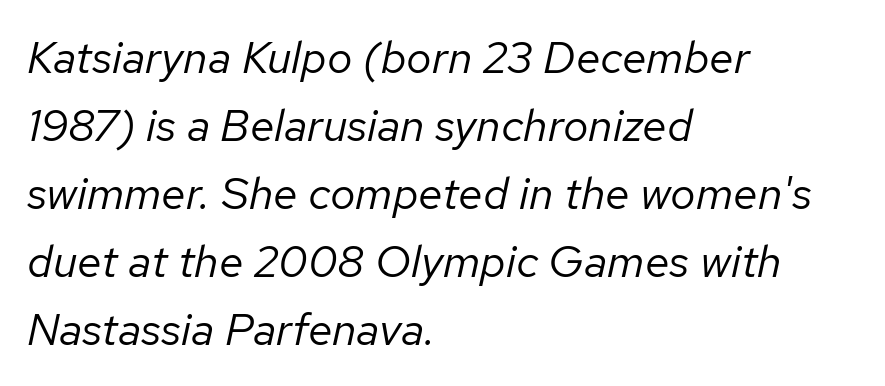
Q: Is the text bold? A: No.
Q: Is the text italic (slanted)? A: Yes, it leans right by about 12 degrees.
Q: Is the text underlined? A: No.
Q: How is the paragraph aligned? A: Left-aligned.
Q: Is the spacing between letters normal or unusually wide? A: Normal.
Q: Is the spacing between lines tight, normal or loose? A: Normal.
Q: Width (condensed, normal, or wide)? A: Normal.
Q: Stroke contrast? A: Low.
Q: x-height? A: Medium.
Q: Monospaced? A: No.
